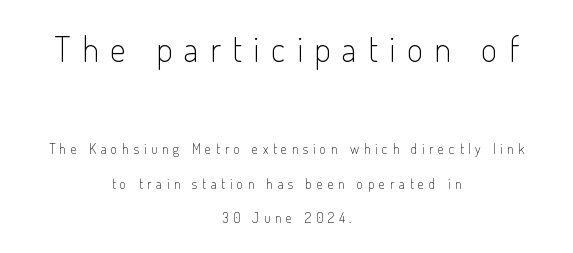
{"serif": "no", "italic": "no", "bold": "no", "weight": "light", "width": "condensed", "stroke_contrast": "low", "x_height": "small", "monospaced": "no", "underline": "no", "align": "center", "line_spacing": "loose", "line_spacing_ratio": 2.44, "letter_spacing": "wide", "letter_spacing_em": 0.33, "larger_block": "first", "size_ratio": 2.5, "glyph_px": 35}
